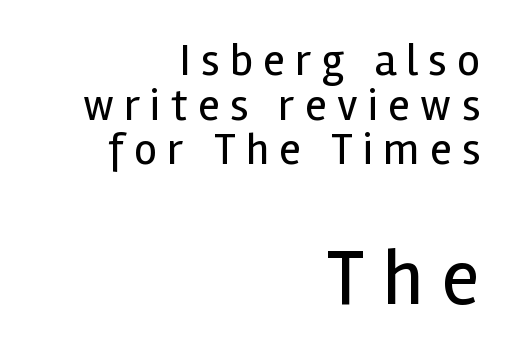
Q: Is the text bold? A: No.
Q: Is the text italic (slanted)? A: No, it is upright.
Q: Is the typeface a serif or a sans-serif typeface? A: Sans-serif.
Q: Is the text underlined? A: No.
Q: How is the paragraph aligned? A: Right-aligned.
Q: Is the spacing between letters normal or unusually wide? A: Unusually wide.
Q: Is the spacing between lines tight, normal or loose? A: Tight.
Q: Which block of text is set in a larger size, the first (top) or the second (bottom)? A: The second (bottom) one.
Q: Width (condensed, normal, or wide)? A: Normal.
Q: x-height? A: Medium.
Q: Monospaced? A: No.
